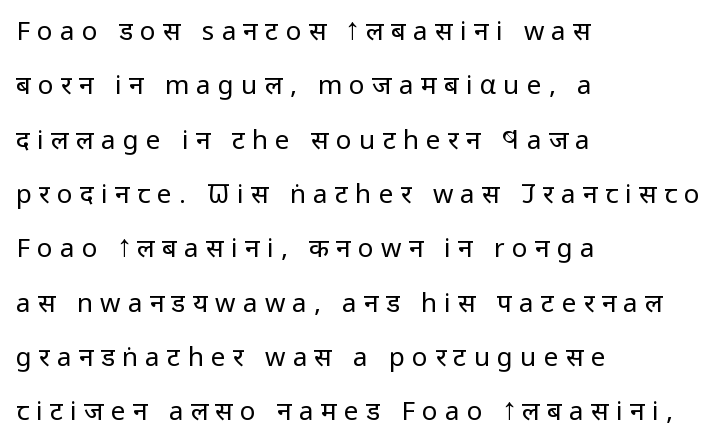
The image shows 26 px text type, upright; set left-aligned, loose line spacing (2.09x), unusually wide letter spacing (+0.28 em), not underlined.
